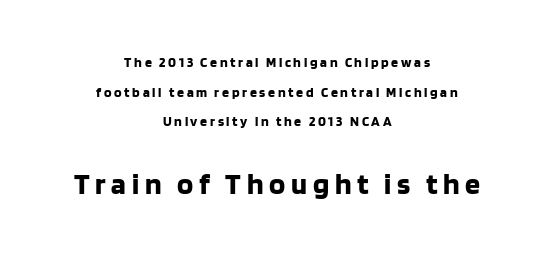
Q: Is the text bold? A: Yes.
Q: Is the text italic (slanted)? A: No, it is upright.
Q: Is the typeface a serif or a sans-serif typeface? A: Sans-serif.
Q: Is the text underlined? A: No.
Q: How is the paragraph aligned? A: Centered.
Q: Is the spacing between lines tight, normal or loose? A: Loose.
Q: Which block of text is set in a larger size, the first (top) or the second (bottom)? A: The second (bottom) one.
Q: Width (condensed, normal, or wide)? A: Normal.
Q: Stroke contrast? A: Low.
Q: x-height? A: Large.
Q: Monospaced? A: No.
